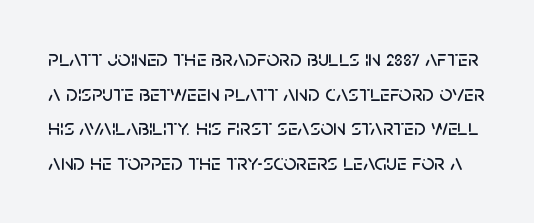
The image shows 23 px text type, upright; set normal line spacing (1.51x), normal letter spacing, not underlined.
